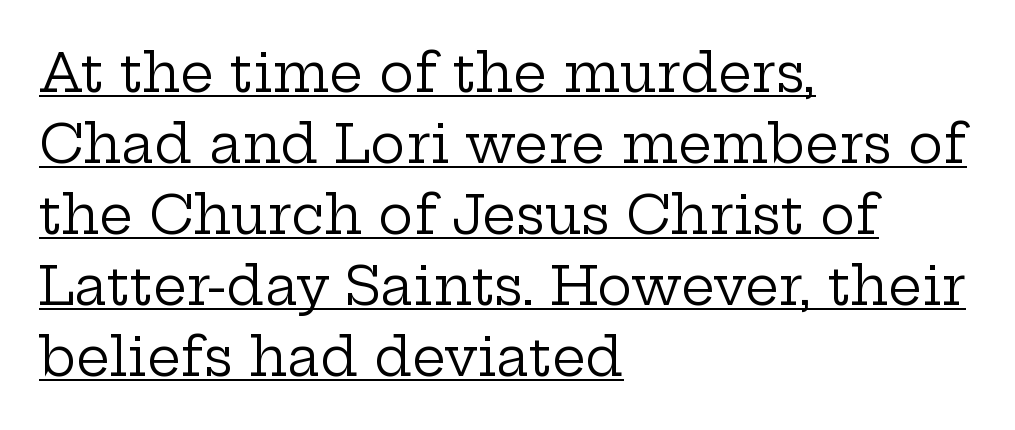
Glyph-to-glyph distance matches everyday printed text. Quick note: underline on. Leading: standard. Designer's note — italics off, roman on. Spacing verdict: proportional, widths tailored to each character. Nothing heavy about these letters — not bold at all.
